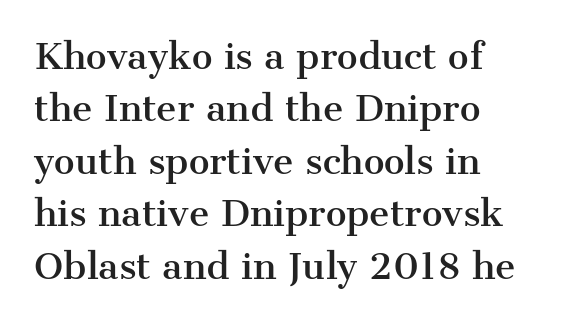
The image shows 35 px serif type, upright; set left-aligned, normal line spacing (1.5x), normal letter spacing, not underlined; medium stroke contrast and a medium x-height.
